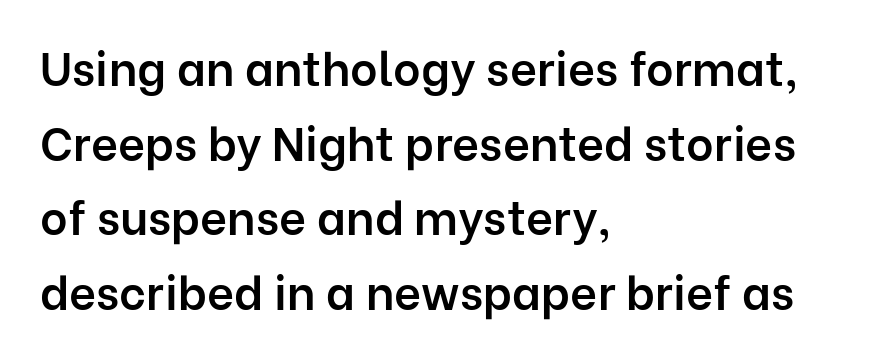
{"serif": "no", "italic": "no", "bold": "semi", "weight": "semibold", "width": "normal", "stroke_contrast": "low", "x_height": "medium", "monospaced": "no", "underline": "no", "align": "left", "line_spacing": "normal", "line_spacing_ratio": 1.59, "letter_spacing": "normal", "letter_spacing_em": 0.0, "glyph_px": 47}
